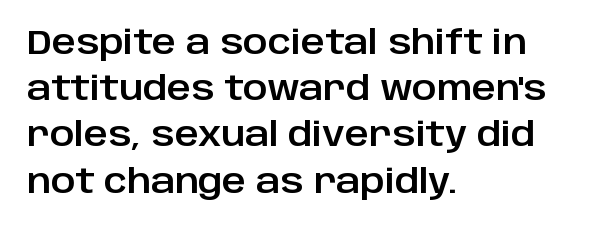
Q: Is the text italic (slanted)? A: No, it is upright.
Q: Is the typeface a serif or a sans-serif typeface? A: Sans-serif.
Q: Is the text underlined? A: No.
Q: How is the paragraph aligned? A: Left-aligned.
Q: Is the spacing between letters normal or unusually wide? A: Normal.
Q: Is the spacing between lines tight, normal or loose? A: Normal.
Q: Width (condensed, normal, or wide)? A: Normal.
Q: Stroke contrast? A: Low.
Q: x-height? A: Large.
Q: Monospaced? A: No.
